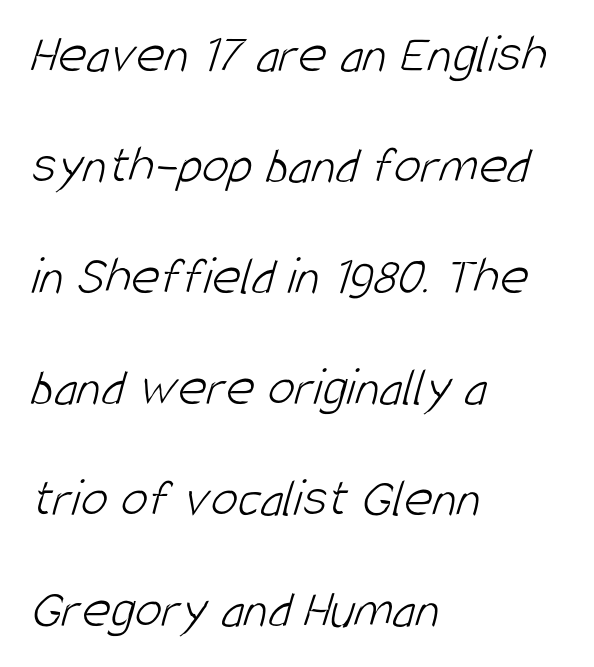
{"serif": "no", "bold": "no", "weight": "light", "width": "condensed", "stroke_contrast": "low", "x_height": "large", "monospaced": "no", "underline": "no", "align": "left", "line_spacing": "loose", "line_spacing_ratio": 2.02, "letter_spacing": "normal", "letter_spacing_em": 0.0, "glyph_px": 55}
